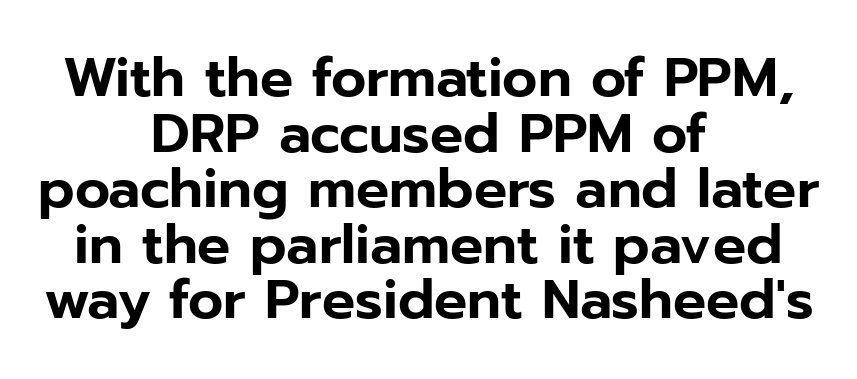
Spacing verdict: proportional, widths tailored to each character. The rendering keeps characters at their native spacing. Is there any slant? The stems are plumb. The strip under each line holds only bare page. The typeface chosen for these lines omits serifs.
